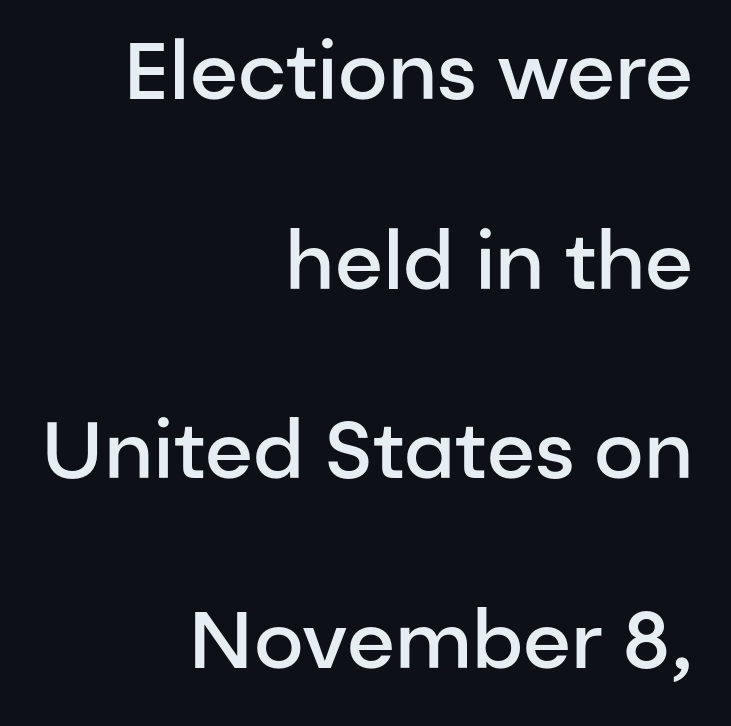
The image shows 80 px semibold sans-serif type, upright; set right-aligned, loose line spacing (2.37x), normal letter spacing, not underlined; low stroke contrast and a medium x-height.
